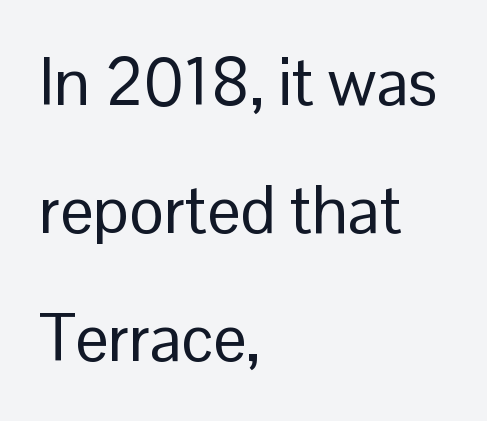
The text block is weighted toward the left margin, trailing off unevenly rightward. Does the leading feel generous? Absolutely, it's lavish. Observe the absence of serifs on each vertical stroke in this sample. No extra tracking has been applied to these lines. Unbolded letterforms with no extra heft. Proportional: the letters do not fall into vertical columns.
